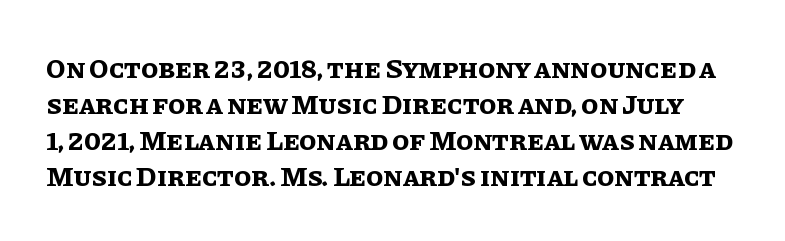
{"italic": "no", "bold": "yes", "weight": "bold", "width": "normal", "stroke_contrast": "low", "x_height": "large", "monospaced": "no", "underline": "no", "line_spacing": "normal", "line_spacing_ratio": 1.28, "letter_spacing": "normal", "letter_spacing_em": 0.0, "glyph_px": 28}
